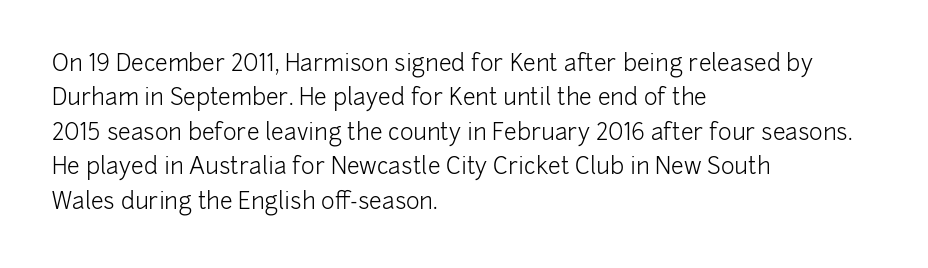
Observe the ordinary spacing: letters are neighbours, not strangers. Only glyphs here, with clear space below each row. Honestly, the row spacing looks completely unremarkable. No letter is thick-stroked: the sample isn't bold.
